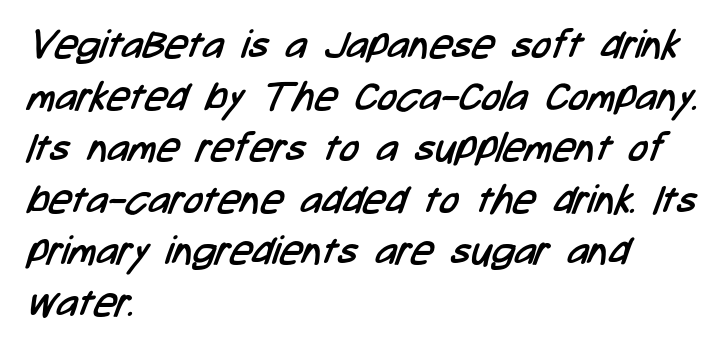
Unmarked baselines from the first word to the last. One glance says typical: line gaps are just what's usual. Tracking value appears to be zero — textbook default spacing. Proportional: the letters do not fall into vertical columns. Check where the strokes stop: nothing finishes them off — pure sans.
